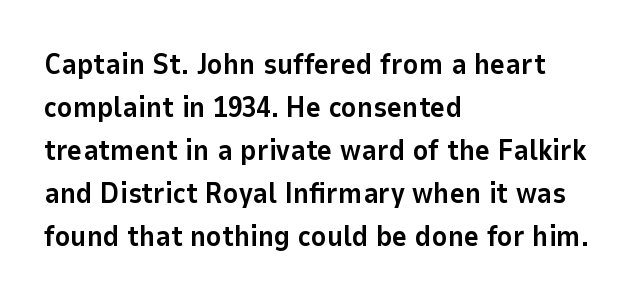
A sans-serif font was chosen for this passage. The tracking reads as untouched default to a designer's eye. A normal amount of white space separates one row of letters from the next. Heavy, bold letterforms. A typesetter would call this proportional, since set widths differ per character. Does the lettering tilt? It doesn't — this is upright.
